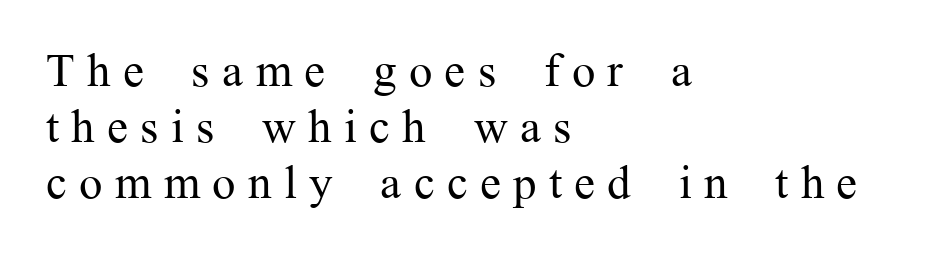
The image shows 47 px regular-weight serif type, upright; set left-aligned, line spacing 1.19x, unusually wide letter spacing (+0.26 em), not underlined; medium stroke contrast and a medium x-height.
